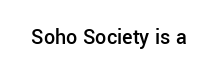
The image shows 22 px text type, upright; set normal letter spacing, not underlined.
